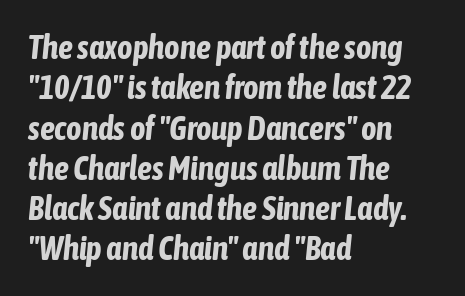
The type is set solid horizontally, with unmodified tracking. It's the slanting kind of type. The font is running at its bold setting. Each letter keeps its own natural width here, so spacing adapts to shape.
